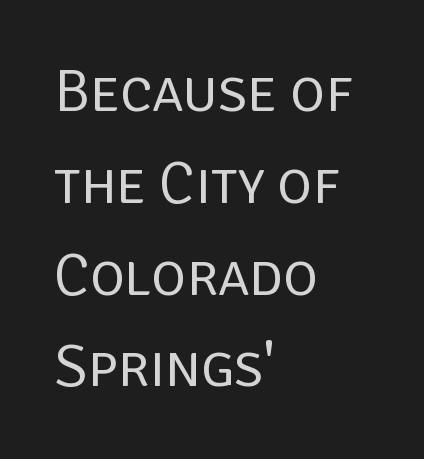
The image shows 60 px regular-weight sans-serif type, upright; set left-aligned, normal line spacing (1.53x), normal letter spacing, not underlined; low stroke contrast and a large x-height.
